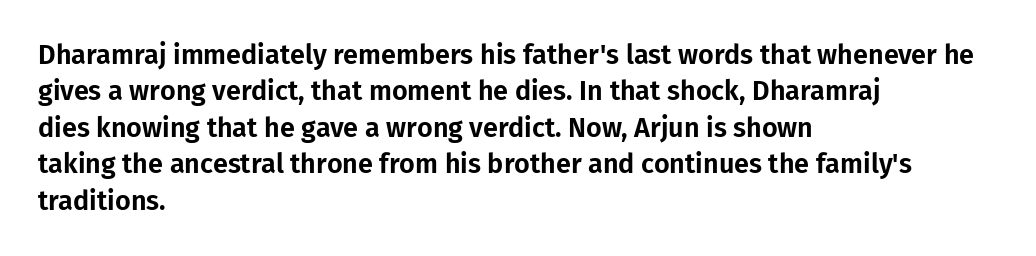
The image shows 27 px text type, upright; set left-aligned, normal line spacing (1.35x), normal letter spacing, not underlined.
